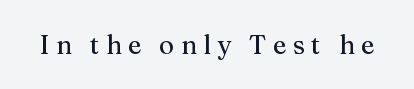
{"italic": "no", "bold": "no", "underline": "no", "letter_spacing": "wide", "letter_spacing_em": 0.24, "glyph_px": 26}
